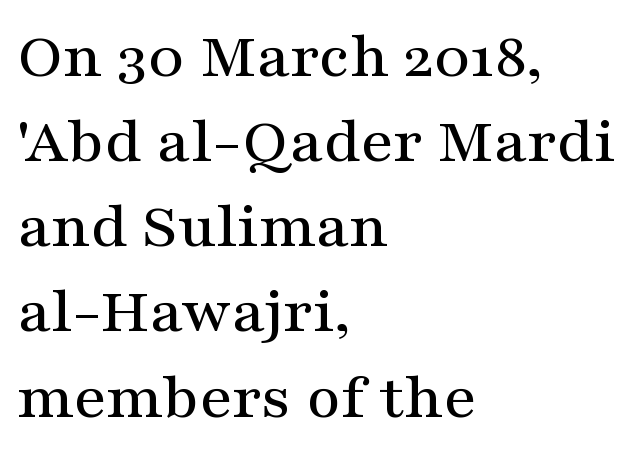
{"serif": "yes", "italic": "no", "width": "wide", "stroke_contrast": "medium", "x_height": "medium", "monospaced": "no", "underline": "no", "align": "left", "line_spacing": "normal", "line_spacing_ratio": 1.29, "letter_spacing": "normal", "letter_spacing_em": 0.0, "glyph_px": 66}
